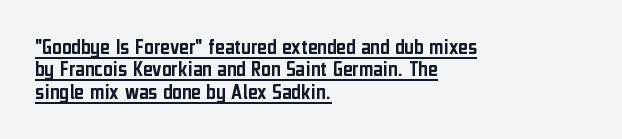
{"italic": "no", "underline": "yes", "align": "left", "line_spacing": "tight", "line_spacing_ratio": 0.97, "letter_spacing": "normal", "letter_spacing_em": 0.0, "glyph_px": 23}
